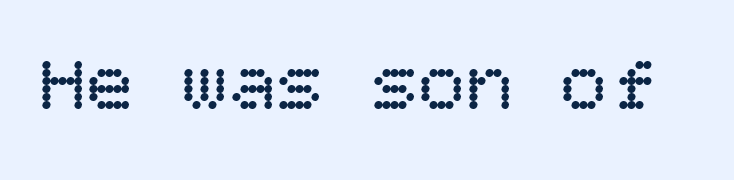
{"italic": "no", "bold": "no", "weight": "regular", "width": "normal", "stroke_contrast": "low", "x_height": "large", "underline": "no", "letter_spacing": "normal", "letter_spacing_em": 0.0, "glyph_px": 79}
